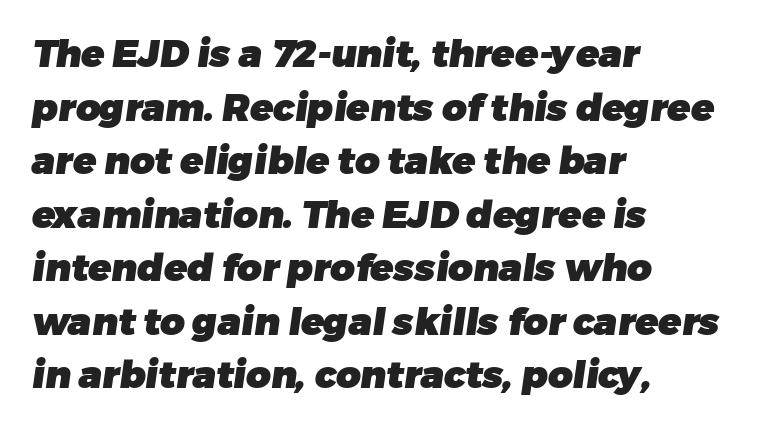
Rows of type keep a routine distance in the vertical direction. Nothing sits at the stroke ends, so this counts as sans-serif. You'd pick this weight for a headline — it's a proper bold. Line starts are locked; line ends wander. This rendering features lettering with no underline. Observe the ordinary spacing: letters are neighbours, not strangers.
